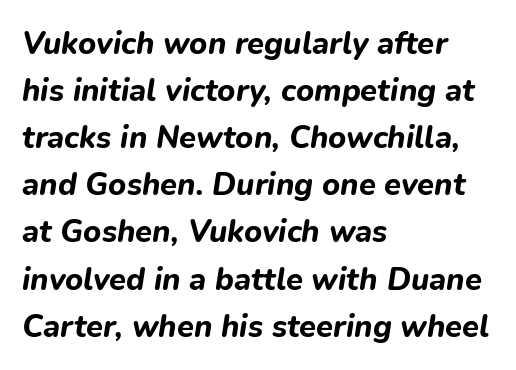
The glyphs look as if they've been sheared to an angle. The string is rendered with underlining switched off. The tracking reads as untouched default to a designer's eye. The face used here is proportionally spaced, like ordinary book or web type. Heft: maximum for text — a bold.
